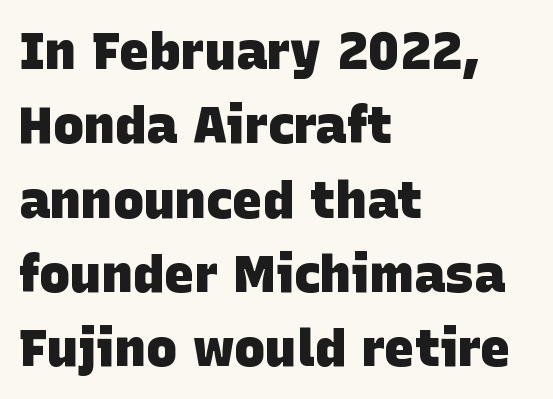
{"serif": "no", "bold": "yes", "weight": "heavy", "width": "normal", "stroke_contrast": "low", "x_height": "large", "monospaced": "no", "underline": "no", "align": "left", "line_spacing": "normal", "line_spacing_ratio": 1.43, "letter_spacing": "normal", "letter_spacing_em": 0.0, "glyph_px": 52}
